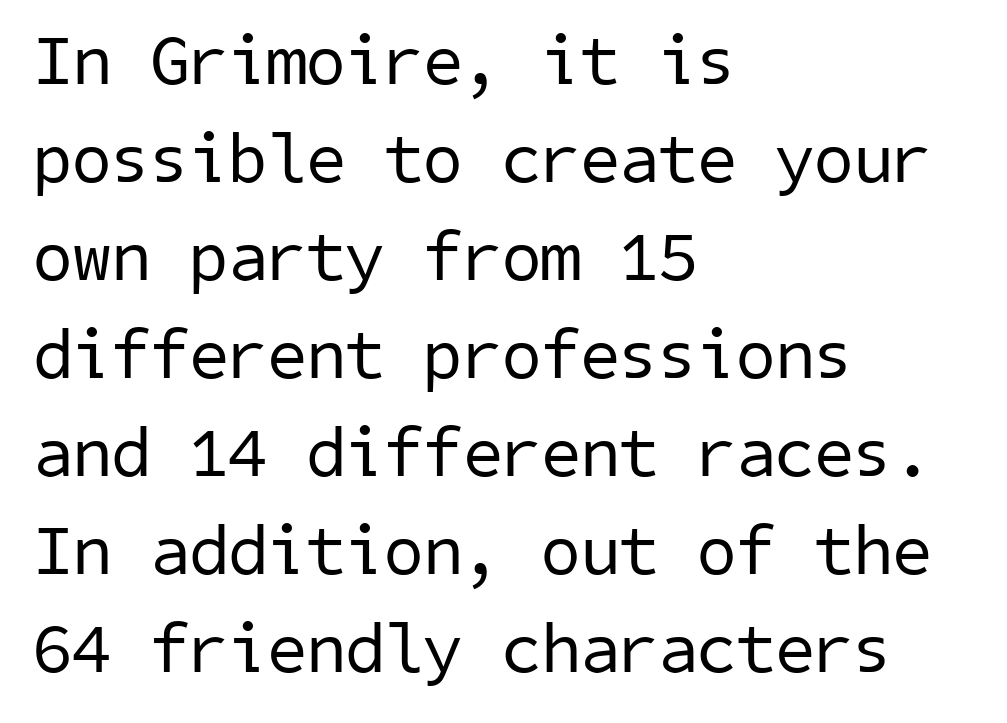
The image shows 71 px regular-weight sans-serif type; set left-aligned, normal line spacing (1.38x), normal letter spacing, not underlined; low stroke contrast and a medium x-height.
